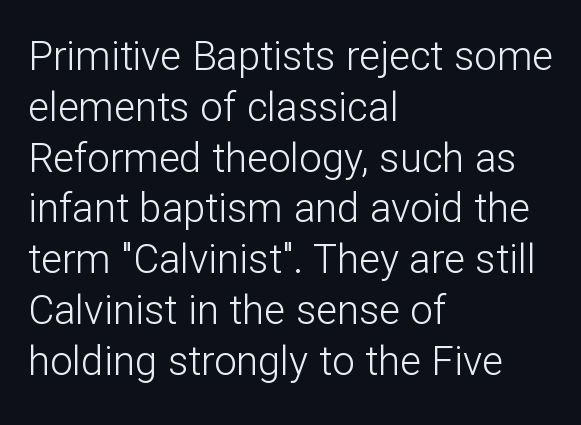
The image shows 40 px light sans-serif type, upright; set left-aligned, normal line spacing (1.27x), normal letter spacing, not underlined; low stroke contrast and a medium x-height.
